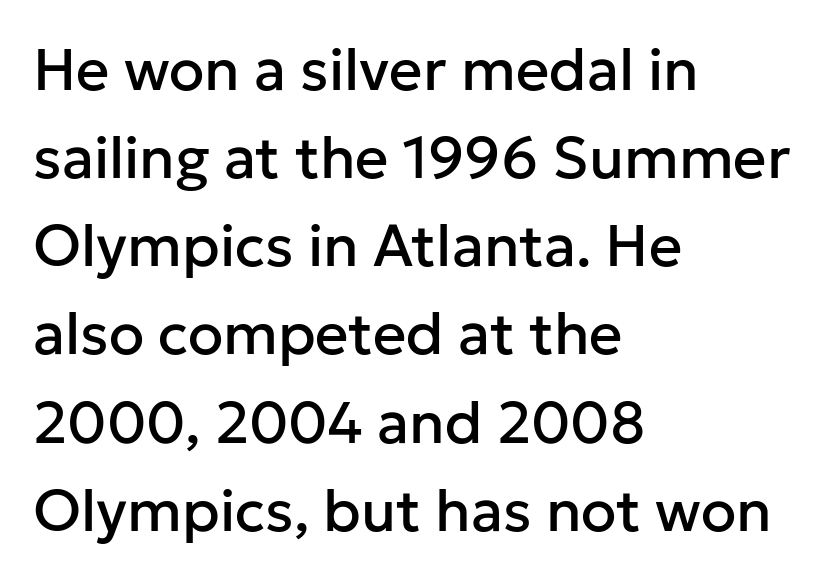
The image shows 58 px sans-serif type, upright; set left-aligned, normal line spacing (1.52x), normal letter spacing, not underlined; low stroke contrast and a medium x-height.
